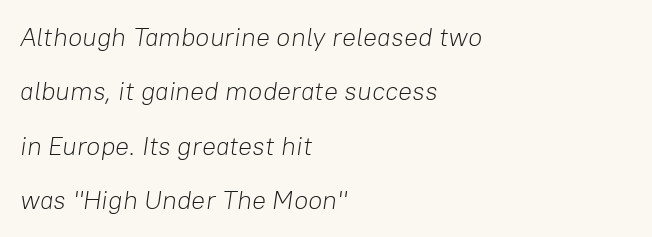
{"italic": "yes", "lean": "right", "slant_degrees": 8, "bold": "no", "underline": "no", "align": "left", "line_spacing": "loose", "line_spacing_ratio": 2.09, "letter_spacing": "normal", "letter_spacing_em": 0.0, "glyph_px": 26}
